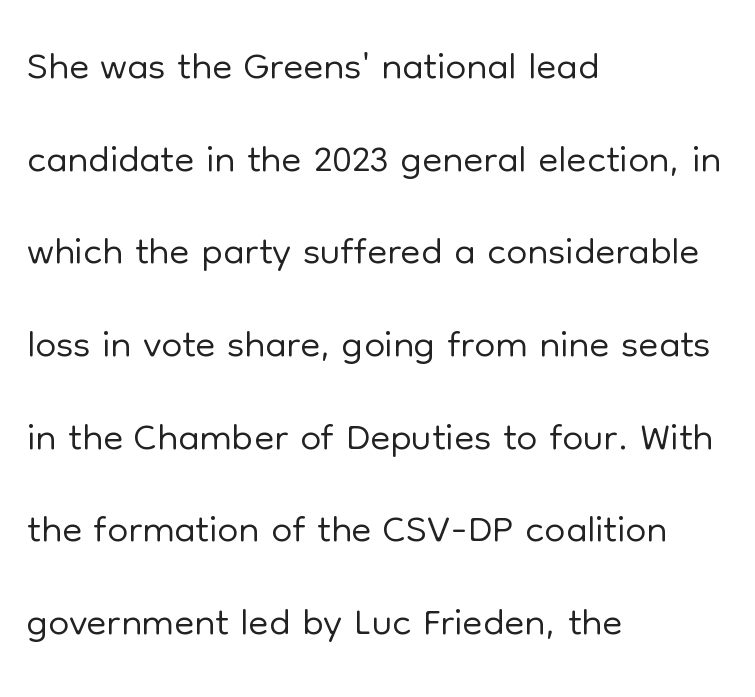
This rendering leaves character spacing at its baseline value. Honestly, there is no underline to notice here at all. Bold? No — there's no thickening of the strokes. Look at the bottom of the vertical strokes: they stop flat, with no serifs.
